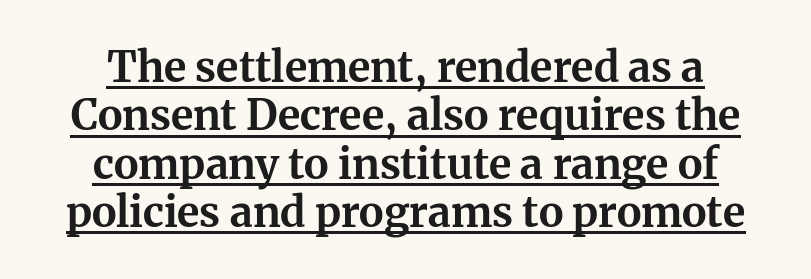
The image shows 42 px bold serif type, upright; set tight line spacing (1.15x), normal letter spacing, underlined; medium stroke contrast and a medium x-height.
